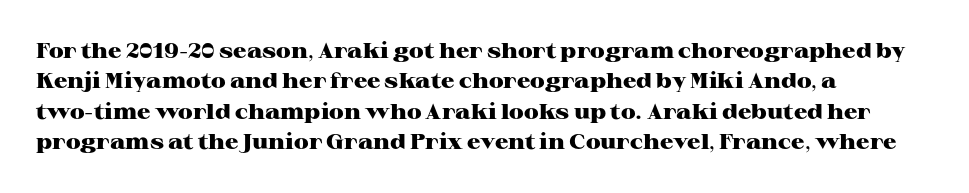
{"italic": "no", "bold": "yes", "underline": "no", "align": "left", "line_spacing": "normal", "line_spacing_ratio": 1.45, "letter_spacing": "normal", "letter_spacing_em": 0.0, "glyph_px": 21}
